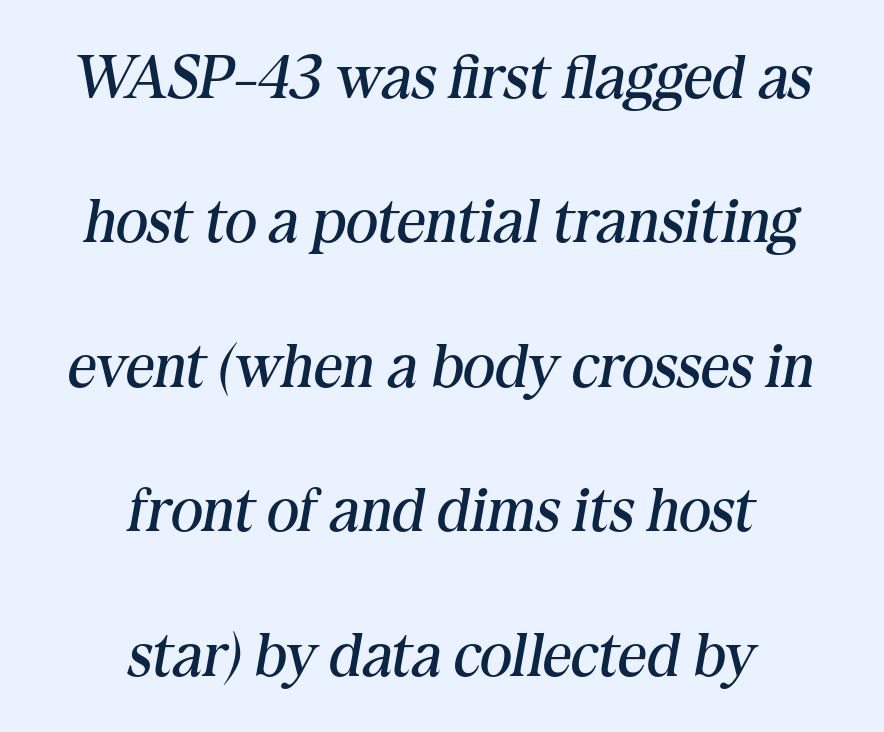
{"serif": "yes", "italic": "yes", "lean": "right", "slant_degrees": 10, "bold": "no", "weight": "regular", "width": "normal", "stroke_contrast": "medium", "x_height": "medium", "monospaced": "no", "underline": "no", "align": "center", "line_spacing": "loose", "line_spacing_ratio": 2.33, "letter_spacing": "normal", "letter_spacing_em": 0.0, "glyph_px": 62}
